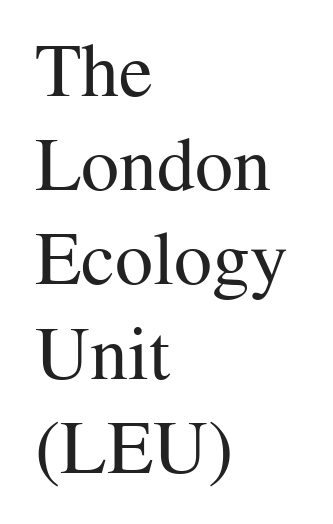
Spacing verdict: proportional, widths tailored to each character. The paragraph has a hard left edge and a soft right edge. A typesetter would call this zero additional tracking. Anything drawn beneath the words? Only blank space.
